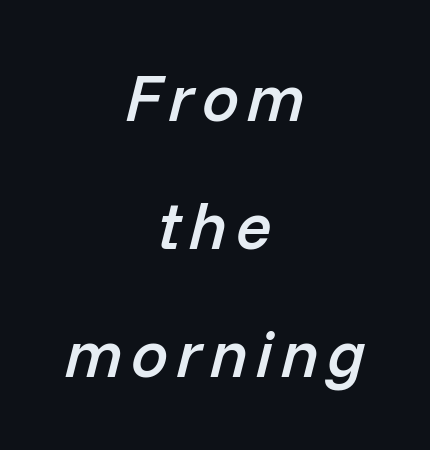
The passage shown stacks its lines with a broad gap. No word sits above an underline. A fair bit of extra ink — the face is semibold, not bold. Compared with a flush-left layout, this one balances lines on the center instead. It's the slanting kind of type.
